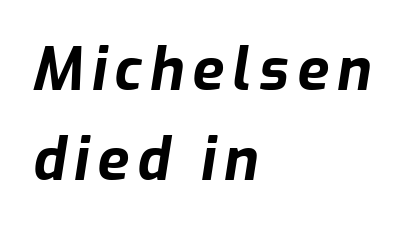
Q: Is the text bold? A: Yes.
Q: Is the text italic (slanted)? A: Yes, it leans right by about 9 degrees.
Q: Is the text underlined? A: No.
Q: How is the paragraph aligned? A: Left-aligned.
Q: Is the spacing between lines tight, normal or loose? A: Normal.
Q: Width (condensed, normal, or wide)? A: Normal.
Q: Stroke contrast? A: Low.
Q: x-height? A: Medium.
Q: Monospaced? A: No.
